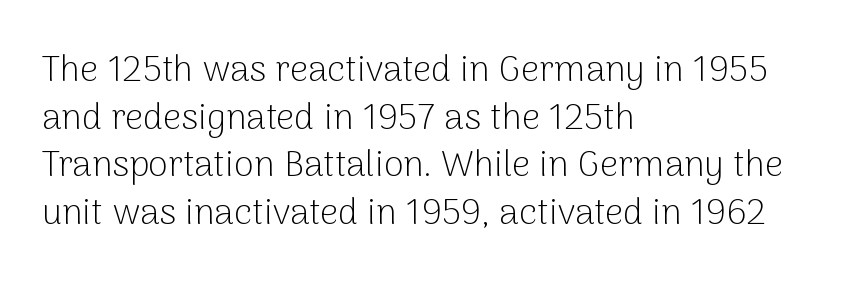
{"serif": "no", "italic": "no", "bold": "no", "weight": "light", "width": "normal", "stroke_contrast": "low", "x_height": "medium", "monospaced": "no", "underline": "no", "align": "left", "line_spacing": "normal", "line_spacing_ratio": 1.32, "letter_spacing": "normal", "letter_spacing_em": 0.0, "glyph_px": 36}
